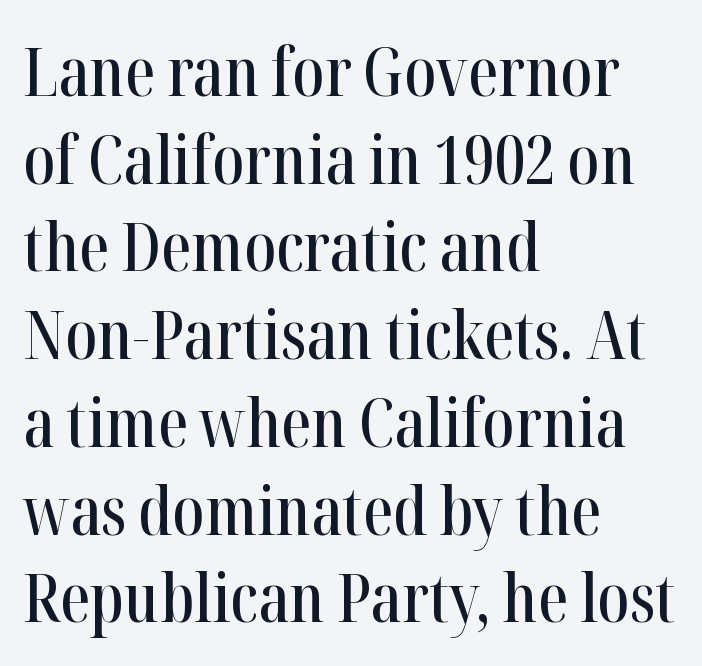
The image shows 68 px condensed serif type, upright; set left-aligned, normal line spacing (1.29x), normal letter spacing, not underlined; high stroke contrast and a medium x-height.
